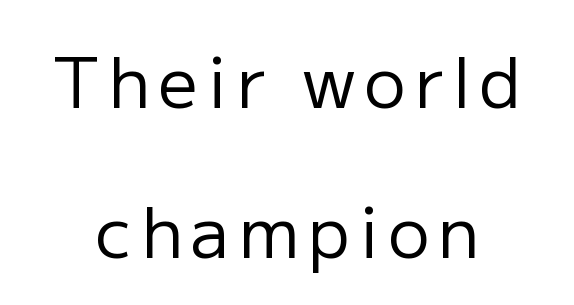
{"serif": "no", "italic": "no", "bold": "no", "weight": "regular", "width": "normal", "stroke_contrast": "low", "x_height": "medium", "monospaced": "no", "underline": "no", "align": "center", "line_spacing": "loose", "line_spacing_ratio": 2.14, "glyph_px": 70}
